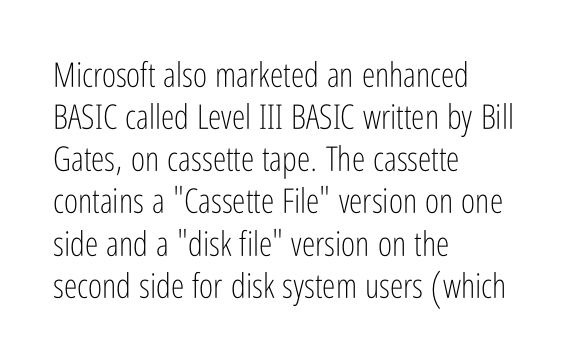
Decoration check: the copy has no underline. Heaviness? Minimal to ordinary, like unemphasized prose. Horizontal alignment here is leftward, the default for most running prose. Notice how the stems are strictly vertical — no italics here. The face used here is a sans, in the tradition of grotesques and geometrics.
